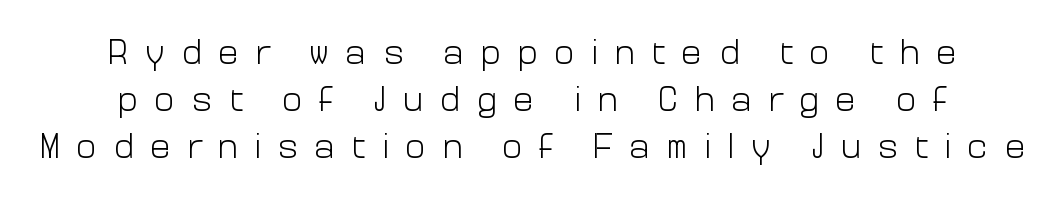
Q: Is the text bold? A: No.
Q: Is the text italic (slanted)? A: No, it is upright.
Q: Is the typeface a serif or a sans-serif typeface? A: Sans-serif.
Q: Is the text underlined? A: No.
Q: Is the spacing between letters normal or unusually wide? A: Unusually wide.
Q: Is the spacing between lines tight, normal or loose? A: Normal.
Q: Width (condensed, normal, or wide)? A: Normal.
Q: Stroke contrast? A: Low.
Q: x-height? A: Medium.
Q: Monospaced? A: No.
